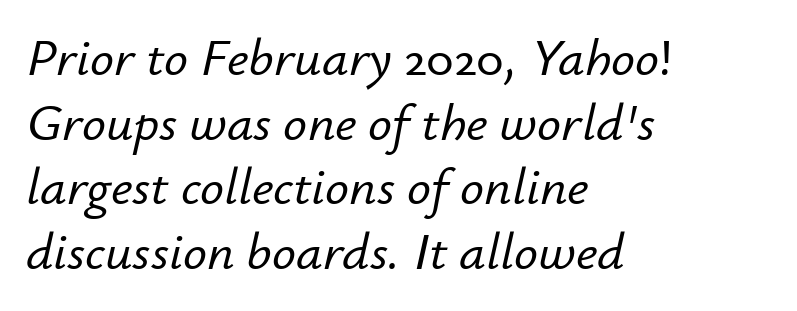
Words float on clear page, feet unadorned. Character widths vary here, with narrow letters taking less room than wide ones. The passage is arranged the way most books set body copy — flush left. Quick note: italic.
